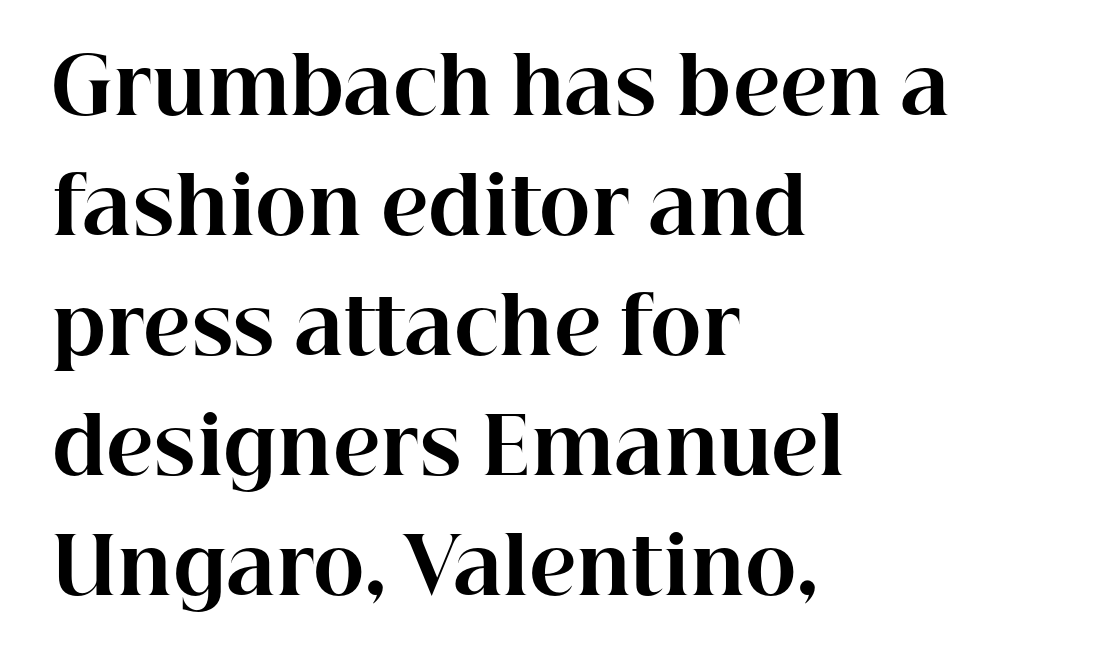
Q: Is the text bold? A: Yes.
Q: Is the text italic (slanted)? A: No, it is upright.
Q: Is the typeface a serif or a sans-serif typeface? A: Serif.
Q: Is the text underlined? A: No.
Q: How is the paragraph aligned? A: Left-aligned.
Q: Is the spacing between letters normal or unusually wide? A: Normal.
Q: Is the spacing between lines tight, normal or loose? A: Normal.
Q: Width (condensed, normal, or wide)? A: Normal.
Q: Stroke contrast? A: High.
Q: x-height? A: Medium.
Q: Monospaced? A: No.
